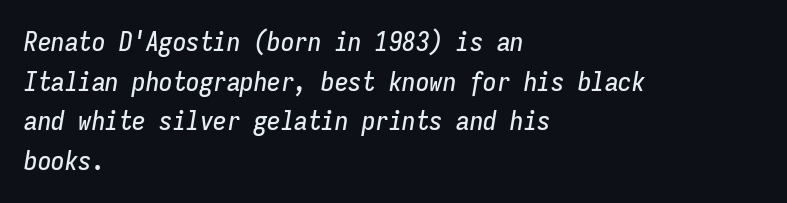
Q: Is the text italic (slanted)? A: Yes, it leans right by about 9 degrees.
Q: Is the text underlined? A: No.
Q: How is the paragraph aligned? A: Left-aligned.
Q: Is the spacing between letters normal or unusually wide? A: Normal.
Q: Is the spacing between lines tight, normal or loose? A: Normal.
